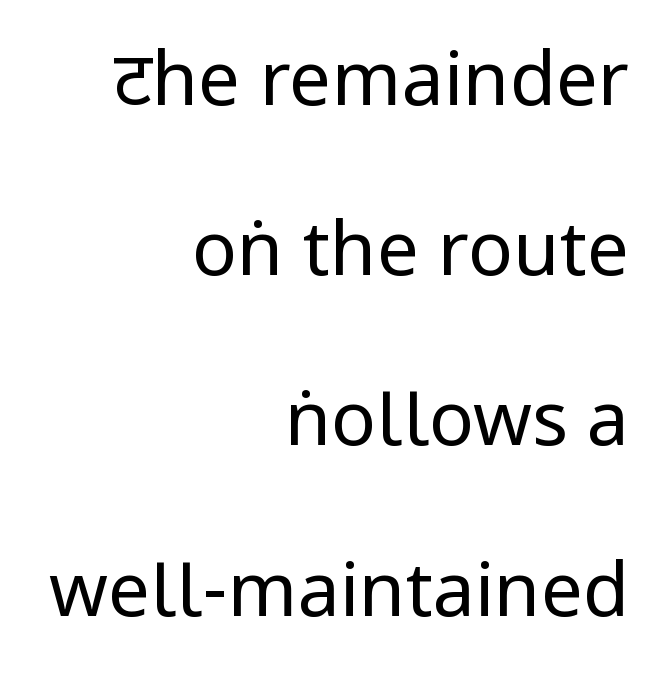
The image shows 75 px regular-weight, condensed sans-serif type, upright; set right-aligned, loose line spacing (2.27x), normal letter spacing, not underlined; low stroke contrast.
